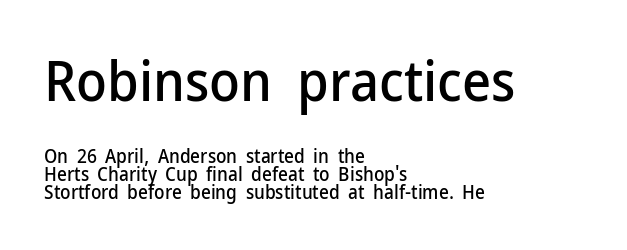
The letters sit at their default tracking, neither squeezed nor spread. You can tell from the bare stems that sans-serif type was used. Alignment: flush left. Scale decreases going downward across the two blocks.
